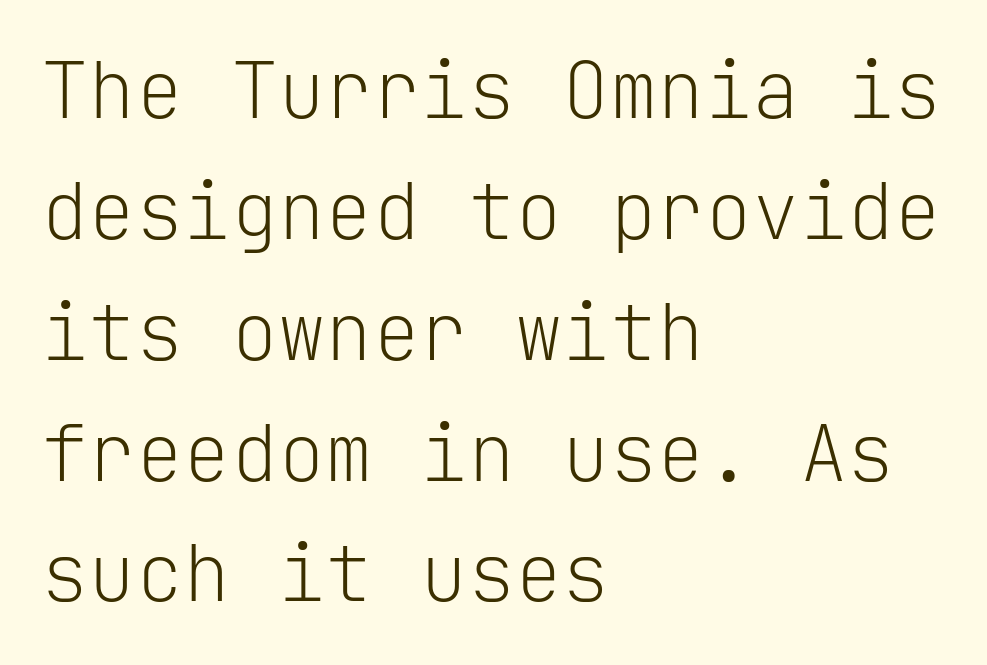
{"serif": "no", "italic": "no", "bold": "no", "weight": "light", "width": "normal", "stroke_contrast": "low", "x_height": "medium", "monospaced": "yes", "underline": "no", "align": "left", "line_spacing": "normal", "line_spacing_ratio": 1.53, "letter_spacing": "normal", "letter_spacing_em": 0.0, "glyph_px": 79}
